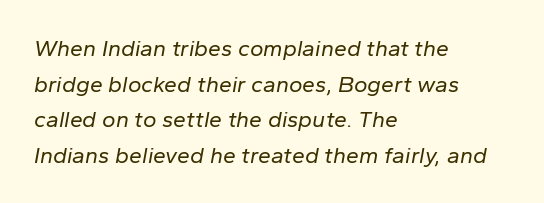
Every row of glyphs begins at an identical x-position on the left. Students, note that the glyphs here touch the page at normal intervals. Tall strokes in this sample are angled rather than plumb. No letter is thick-stroked: the sample isn't bold. Interline gaps are of average width in this sample.
